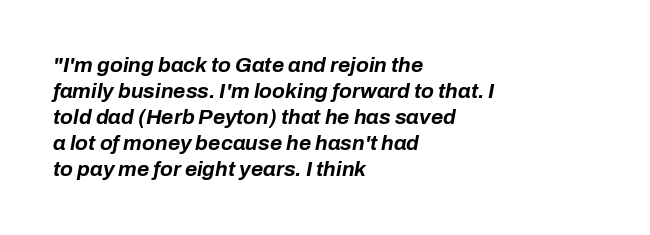
Italic? Definitely — the glyphs are oblique. Is the block centered? No — it sits flush against the left margin. The foot of each line stays bare and open. Observe the ordinary spacing: letters are neighbours, not strangers. Weight check: bold — yes, fully.
